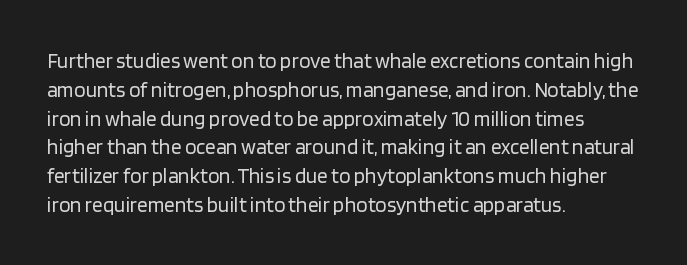
The image shows 21 px text type, upright; set left-aligned, normal line spacing (1.37x), normal letter spacing, not underlined.
